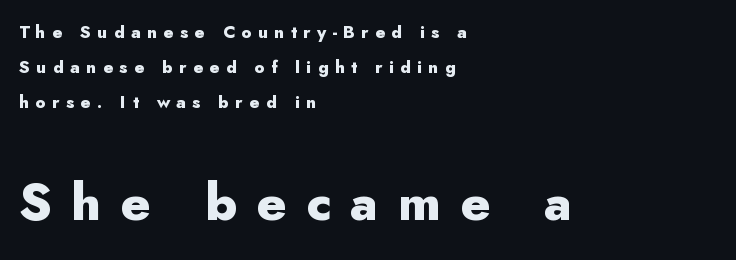
{"serif": "no", "italic": "no", "bold": "yes", "weight": "heavy", "width": "normal", "stroke_contrast": "low", "x_height": "small", "monospaced": "no", "underline": "no", "align": "left", "line_spacing": "loose", "line_spacing_ratio": 2.07, "letter_spacing": "wide", "letter_spacing_em": 0.38, "larger_block": "second", "size_ratio": 3.0, "glyph_px": 51}
